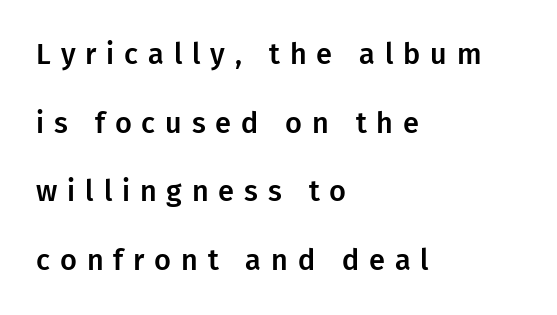
The letters advance in unequal steps, a hallmark of proportional type. Nope, not italic — everything's standing straight. This rendering employs a face without finishing strokes, i.e., a sans-serif. Each row of text sits above clean, open space. Line starts are locked; line ends wander. Honestly, the rows look like they've been pulled way apart.
